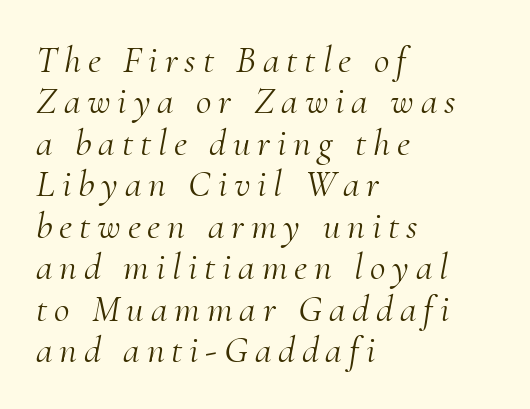
{"serif": "yes", "italic": "yes", "lean": "right", "slant_degrees": 10, "bold": "no", "weight": "light", "width": "normal", "stroke_contrast": "medium", "x_height": "small", "monospaced": "no", "underline": "no", "align": "left", "line_spacing": "tight", "line_spacing_ratio": 1.09, "glyph_px": 38}
